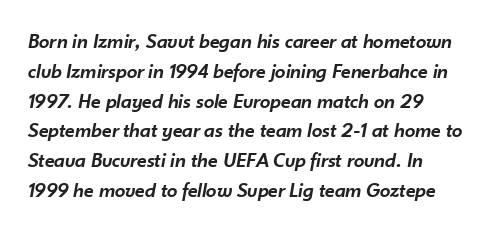
The image shows 21 px text type, italic (leaning right); set normal line spacing (1.42x), normal letter spacing, not underlined.
